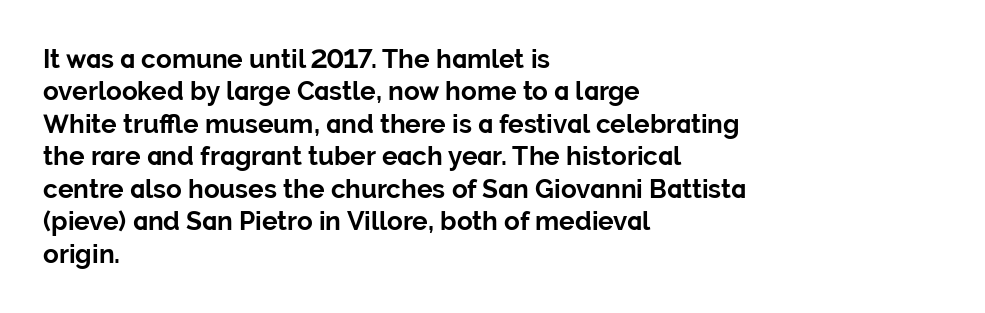
{"italic": "no", "bold": "yes", "underline": "no", "align": "left", "line_spacing": "normal", "line_spacing_ratio": 1.25, "letter_spacing": "normal", "letter_spacing_em": 0.0, "glyph_px": 26}
